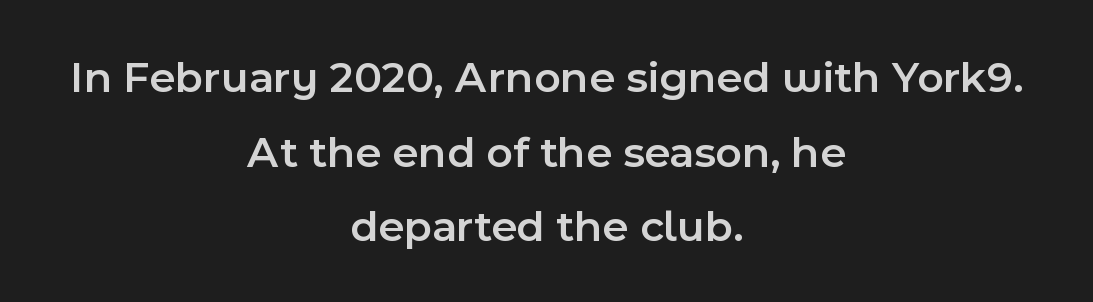
Descender tails drop into unmarked territory. Strokes here are thickened, but only to semibold level. Does the lettering tilt? It doesn't — this is upright. This sample is center-justified, so both line endings float freely. Compared with typical paragraphs, the rows here are spaced about the same.
